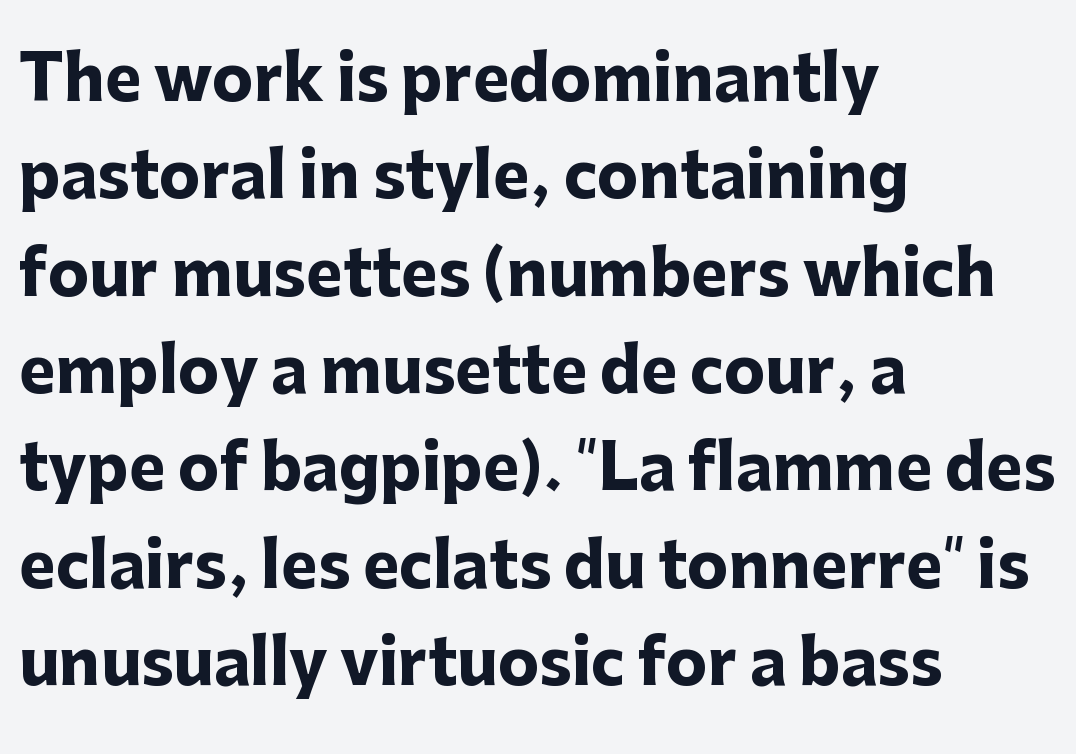
{"serif": "no", "italic": "no", "bold": "yes", "weight": "heavy", "width": "normal", "stroke_contrast": "low", "x_height": "medium", "monospaced": "no", "underline": "no", "align": "left", "line_spacing": "normal", "line_spacing_ratio": 1.57, "letter_spacing": "normal", "letter_spacing_em": 0.0, "glyph_px": 62}
